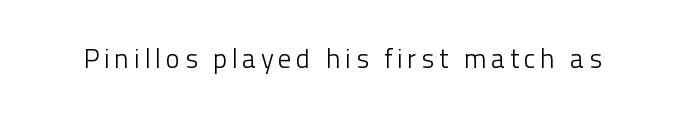
{"italic": "no", "bold": "no", "underline": "no", "glyph_px": 27}
